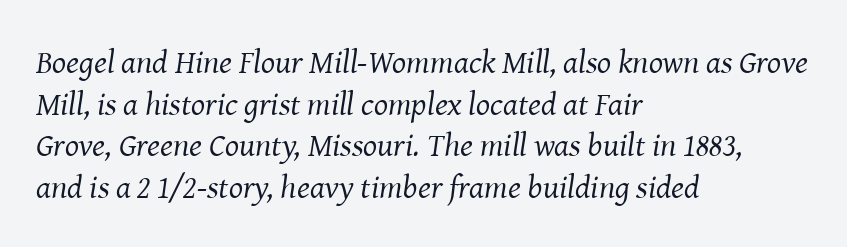
The image shows 33 px regular-weight serif type, italic (leaning right); set left-aligned, normal line spacing (1.26x), normal letter spacing, not underlined; medium stroke contrast and a medium x-height.
